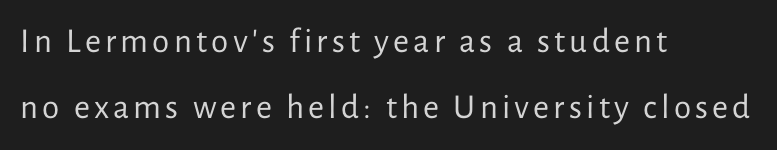
Q: Is the text bold? A: No.
Q: Is the text italic (slanted)? A: No, it is upright.
Q: Is the typeface a serif or a sans-serif typeface? A: Sans-serif.
Q: Is the text underlined? A: No.
Q: How is the paragraph aligned? A: Left-aligned.
Q: Is the spacing between lines tight, normal or loose? A: Loose.
Q: Width (condensed, normal, or wide)? A: Normal.
Q: Stroke contrast? A: Low.
Q: x-height? A: Medium.
Q: Monospaced? A: No.
